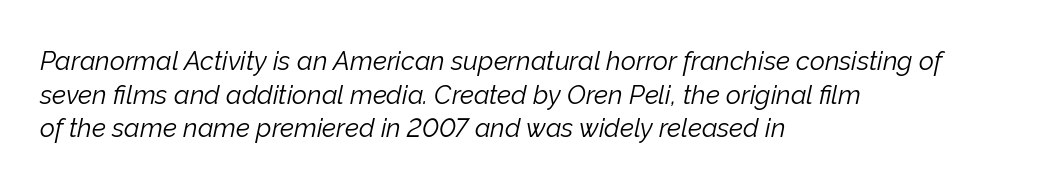
The image shows 26 px text type, italic (leaning right); set left-aligned, normal line spacing (1.29x), normal letter spacing, not underlined.
